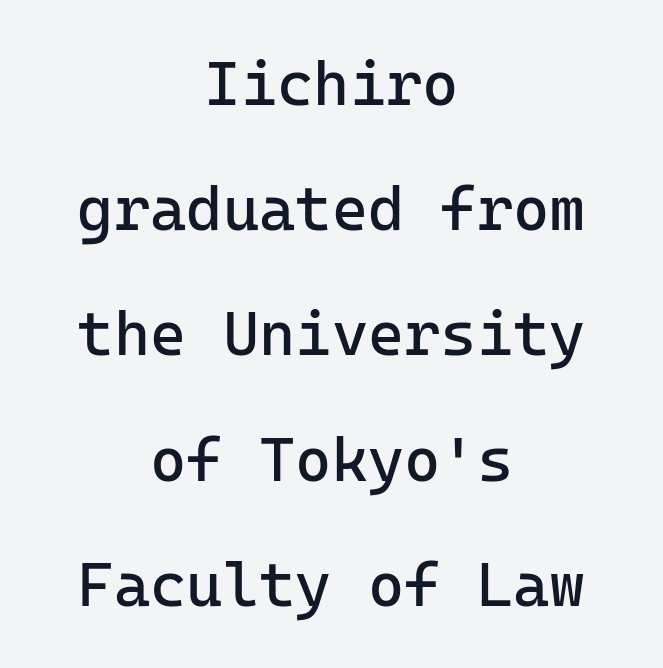
{"serif": "no", "italic": "no", "bold": "no", "weight": "regular", "width": "normal", "stroke_contrast": "low", "x_height": "medium", "monospaced": "yes", "underline": "no", "align": "center", "line_spacing": "loose", "line_spacing_ratio": 2.02, "letter_spacing": "normal", "letter_spacing_em": 0.0, "glyph_px": 62}
